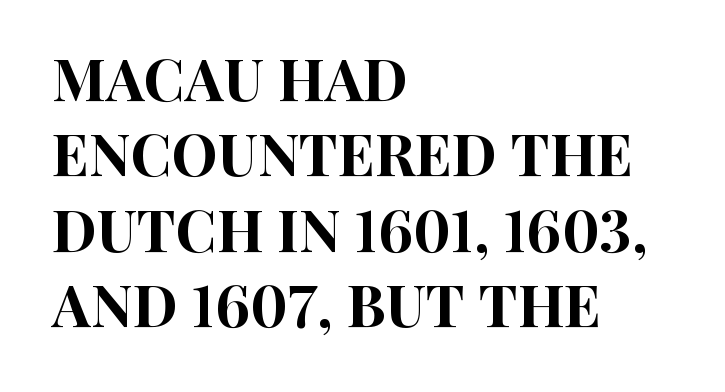
Q: Is the text italic (slanted)? A: No, it is upright.
Q: Is the typeface a serif or a sans-serif typeface? A: Sans-serif.
Q: Is the text underlined? A: No.
Q: How is the paragraph aligned? A: Left-aligned.
Q: Is the spacing between letters normal or unusually wide? A: Normal.
Q: Is the spacing between lines tight, normal or loose? A: Normal.
Q: Width (condensed, normal, or wide)? A: Condensed.
Q: Stroke contrast? A: High.
Q: x-height? A: Large.
Q: Monospaced? A: No.
